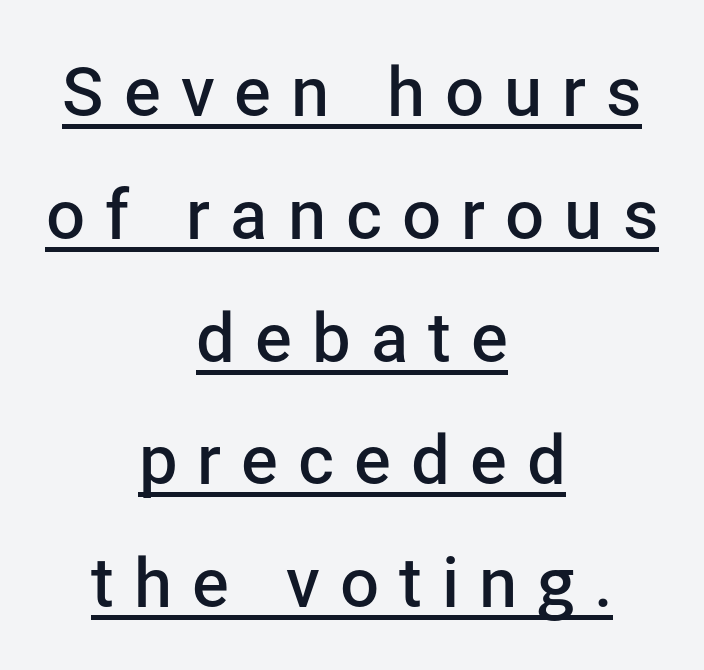
{"serif": "no", "italic": "no", "bold": "semi", "weight": "semibold", "width": "normal", "stroke_contrast": "low", "x_height": "medium", "monospaced": "no", "underline": "yes", "align": "center", "line_spacing_ratio": 1.78, "letter_spacing": "wide", "letter_spacing_em": 0.29, "glyph_px": 69}
